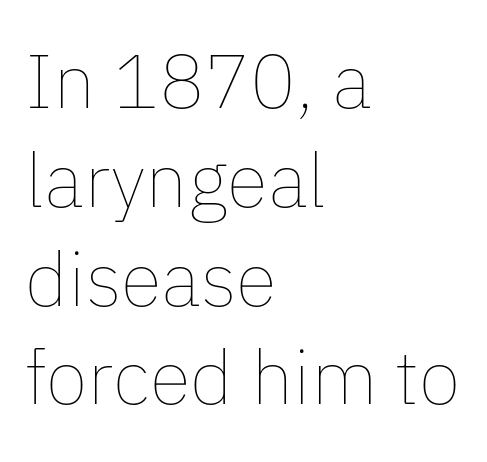
The image shows 76 px thin type, upright; set left-aligned, normal line spacing (1.3x), normal letter spacing, not underlined; low stroke contrast and a medium x-height.
